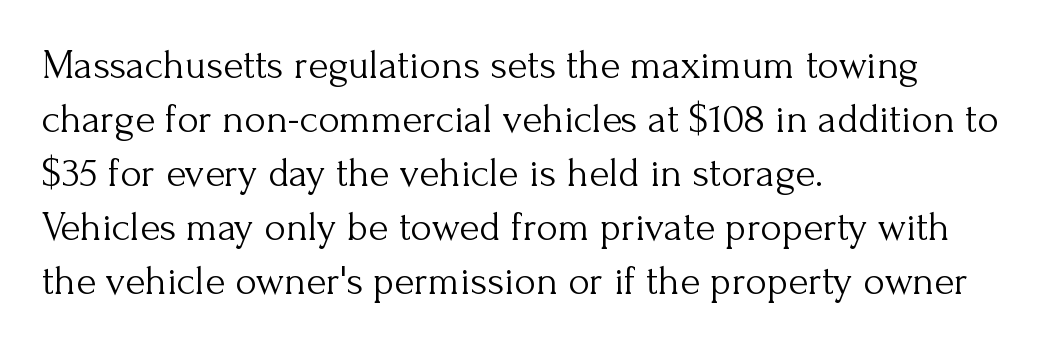
The designer left line spacing at the default. This reads as an unemphasized weight, regular at the heaviest. Alignment: flush left. Beneath every word, the page is bare. If you drew a line through each stem, it would be perfectly vertical. The glyphs in this specimen are seriffed.
